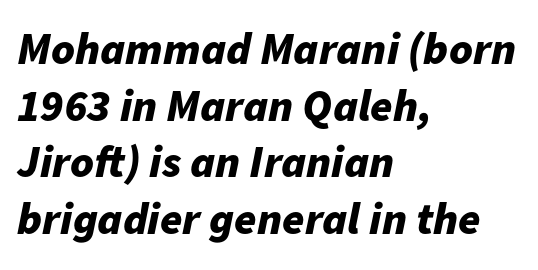
Posture: slanted. Visually the block forms a straight wall on the left and a jagged coastline on the right. In terms of letterspacing, this is plain default setting. A typesetter would call this leading conventional body-copy spacing. The space beneath each line is pristine and unruled.
